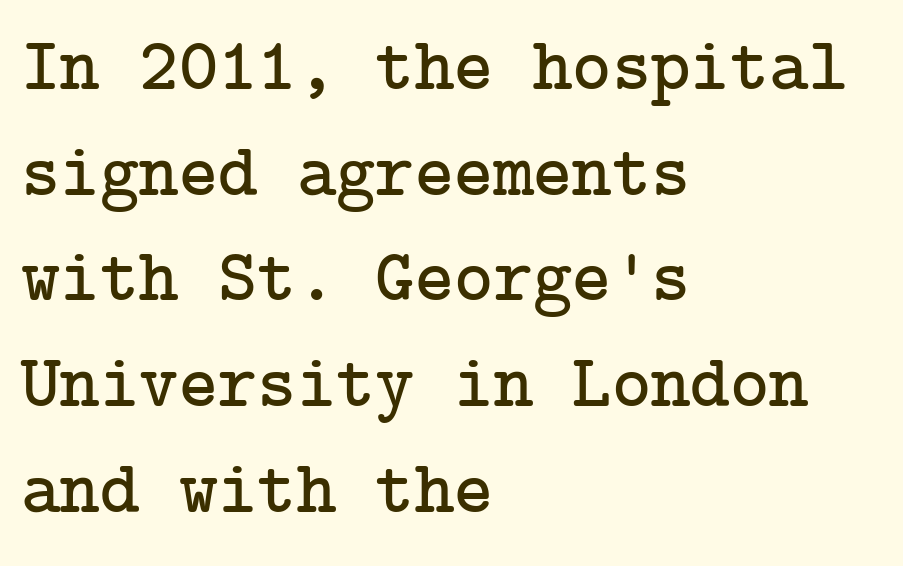
The image shows 75 px serif type, upright; set left-aligned, normal line spacing (1.41x), normal letter spacing, not underlined; low stroke contrast and a medium x-height.
